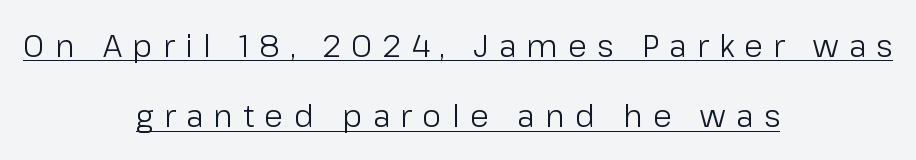
Q: Is the text bold? A: No.
Q: Is the text italic (slanted)? A: No, it is upright.
Q: Is the typeface a serif or a sans-serif typeface? A: Sans-serif.
Q: Is the text underlined? A: Yes.
Q: How is the paragraph aligned? A: Centered.
Q: Is the spacing between letters normal or unusually wide? A: Unusually wide.
Q: Is the spacing between lines tight, normal or loose? A: Loose.
Q: Width (condensed, normal, or wide)? A: Normal.
Q: Stroke contrast? A: Low.
Q: x-height? A: Medium.
Q: Monospaced? A: No.
